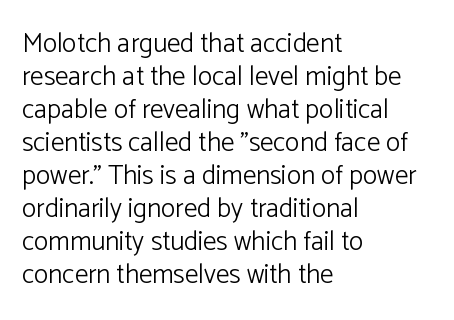
{"italic": "no", "bold": "no", "underline": "no", "align": "left", "line_spacing_ratio": 1.22, "letter_spacing": "normal", "letter_spacing_em": 0.0, "glyph_px": 27}
